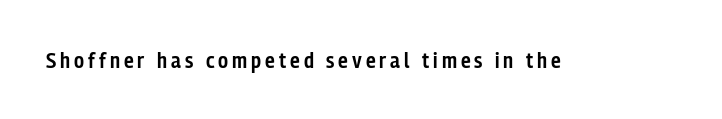
Ascenders rise straight up at ninety degrees. The specimen omits any rule beneath the text block's lines. Caption: semibold face, moderately heavy strokes.
